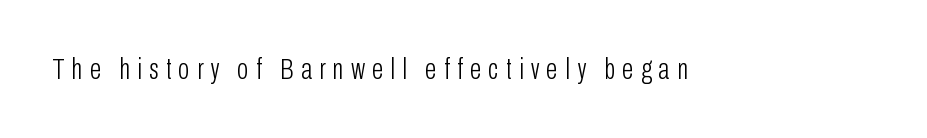
The image shows 30 px light, condensed sans-serif type, upright; set unusually wide letter spacing (+0.24 em), not underlined; low stroke contrast and a medium x-height.
